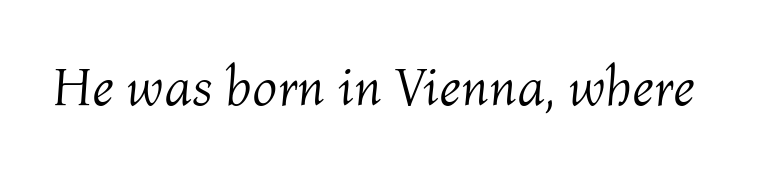
The image shows 55 px light type, italic (leaning right); set normal letter spacing, not underlined; medium stroke contrast and a medium x-height.
